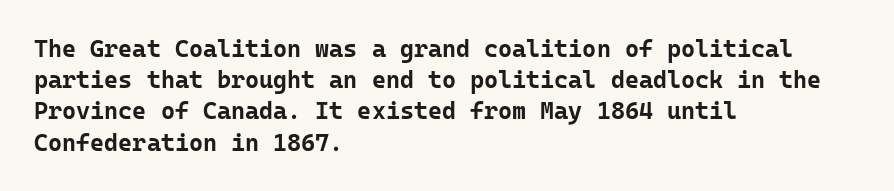
Q: Is the text bold? A: Yes.
Q: Is the text italic (slanted)? A: No, it is upright.
Q: Is the text underlined? A: No.
Q: How is the paragraph aligned? A: Left-aligned.
Q: Is the spacing between letters normal or unusually wide? A: Normal.
Q: Is the spacing between lines tight, normal or loose? A: Normal.
